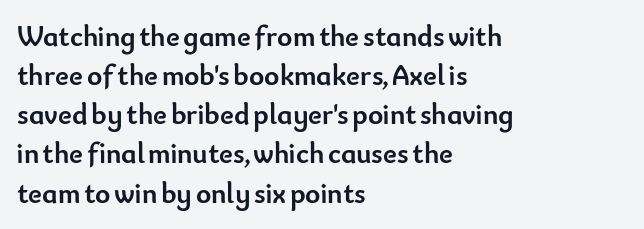
A sans-serif font was chosen for this passage. Stroke thickness is high; the sample reads as a true bold. Italic? Not at all — the glyphs are vertical. Leading matches the norm, producing a regular column. Descender tails drop into unmarked territory. Do the characters align in a grid? No, the font is proportional.
